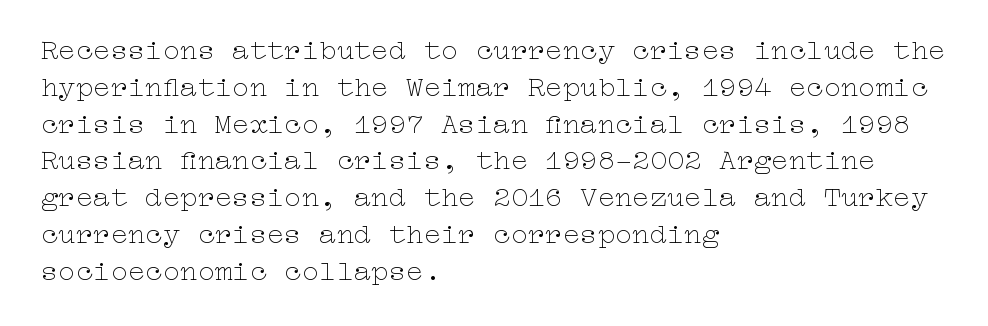
{"italic": "no", "bold": "no", "weight": "thin", "width": "wide", "stroke_contrast": "low", "x_height": "medium", "underline": "no", "align": "left", "line_spacing": "normal", "line_spacing_ratio": 1.27, "letter_spacing": "normal", "letter_spacing_em": 0.0, "glyph_px": 29}
